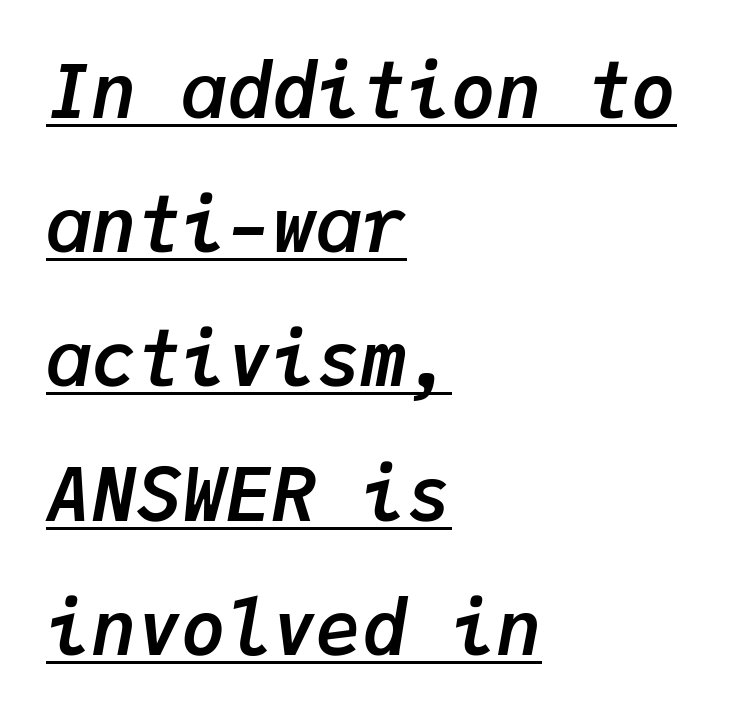
Q: Is the text bold? A: Yes.
Q: Is the text italic (slanted)? A: Yes, it leans right by about 9 degrees.
Q: Is the text underlined? A: Yes.
Q: How is the paragraph aligned? A: Left-aligned.
Q: Is the spacing between letters normal or unusually wide? A: Normal.
Q: Width (condensed, normal, or wide)? A: Normal.
Q: Stroke contrast? A: Low.
Q: x-height? A: Medium.
Q: Monospaced? A: Yes.
